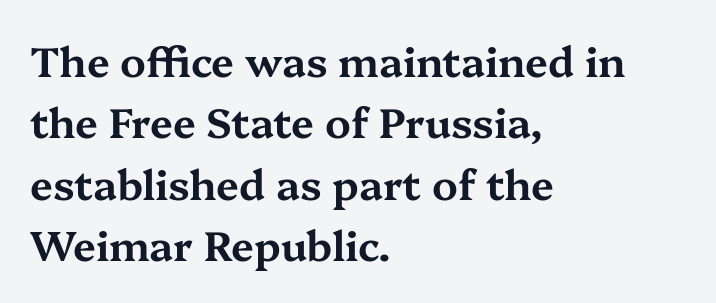
A classic flush-left, rag-right setting is used for this passage. Regular leading. Yep, those are serifs on the letters. Between one letter and the next there's only the usual sliver of space.
